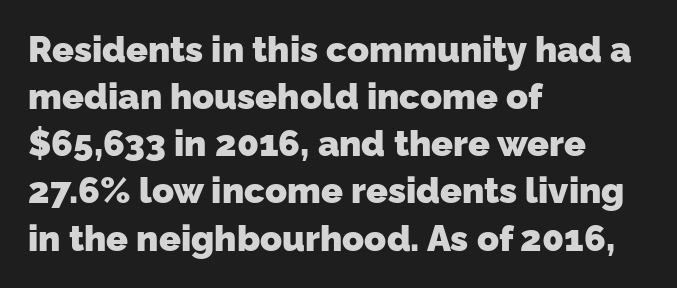
{"serif": "no", "bold": "yes", "weight": "heavy", "width": "normal", "stroke_contrast": "low", "x_height": "medium", "monospaced": "no", "underline": "no", "align": "left", "line_spacing": "normal", "line_spacing_ratio": 1.31, "letter_spacing": "normal", "letter_spacing_em": 0.0, "glyph_px": 36}
